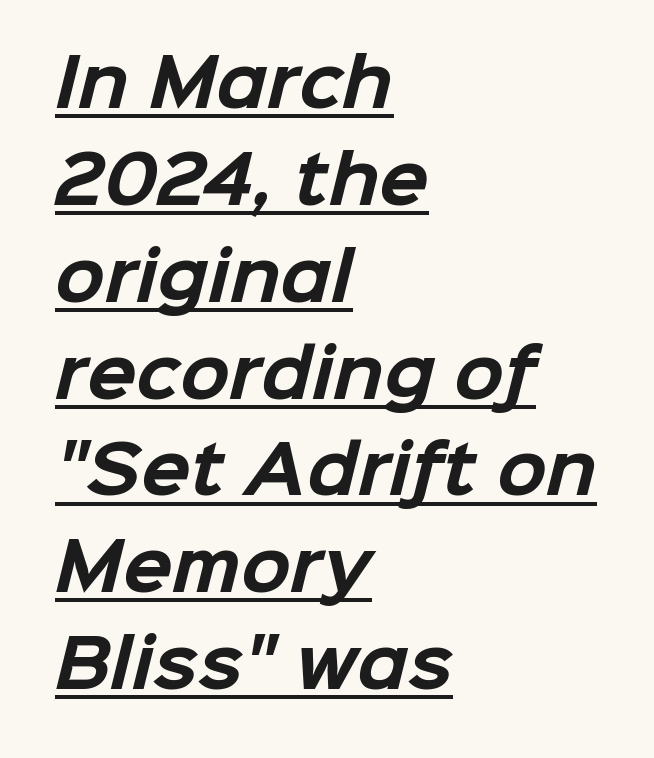
{"serif": "no", "bold": "yes", "weight": "bold", "width": "normal", "stroke_contrast": "low", "x_height": "medium", "monospaced": "no", "underline": "yes", "align": "left", "line_spacing": "normal", "line_spacing_ratio": 1.49, "letter_spacing": "normal", "letter_spacing_em": 0.0, "glyph_px": 65}
